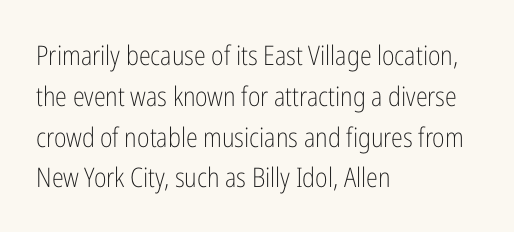
{"italic": "no", "bold": "no", "underline": "no", "align": "left", "line_spacing": "normal", "line_spacing_ratio": 1.51, "letter_spacing": "normal", "letter_spacing_em": 0.0, "glyph_px": 27}
